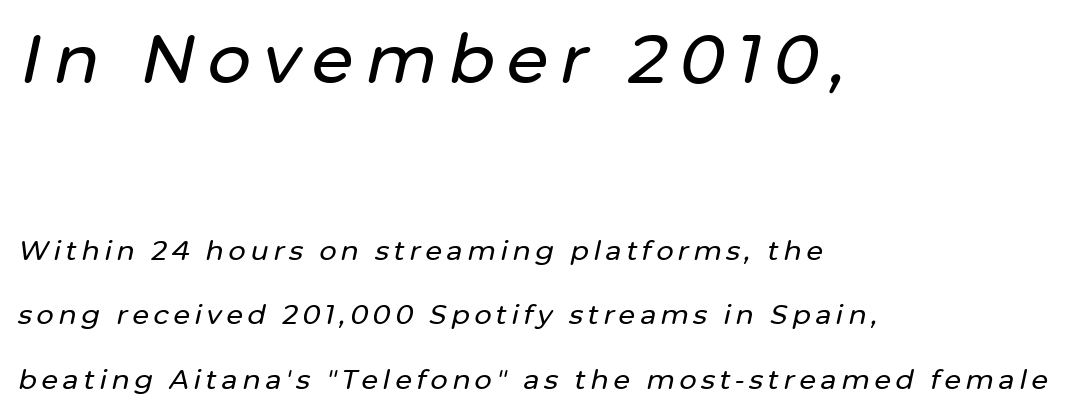
Q: Is the text italic (slanted)? A: Yes, it leans right by about 12 degrees.
Q: Is the text underlined? A: No.
Q: How is the paragraph aligned? A: Left-aligned.
Q: Is the spacing between lines tight, normal or loose? A: Loose.
Q: Which block of text is set in a larger size, the first (top) or the second (bottom)? A: The first (top) one.
Q: Width (condensed, normal, or wide)? A: Normal.
Q: Stroke contrast? A: Low.
Q: x-height? A: Medium.
Q: Monospaced? A: No.
